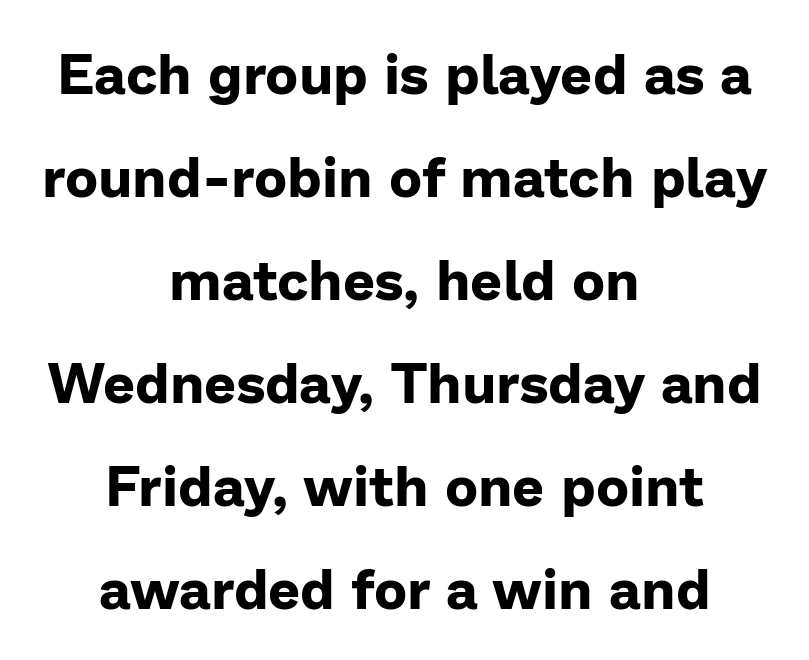
Here the designer chose a conventional face with non-uniform glyph widths. Characters follow at the spacing the type designer built in. On the weight axis this lands at bold, roughly 700. No italicization has been applied; the sample stays upright.
